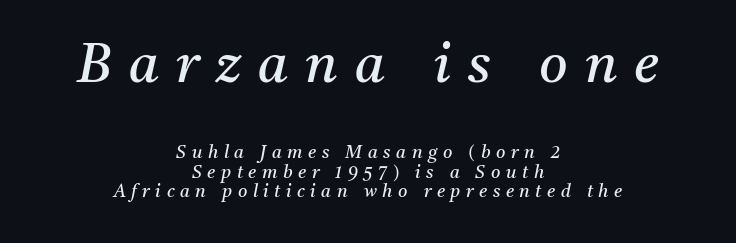
{"serif": "yes", "italic": "yes", "lean": "right", "slant_degrees": 11, "bold": "no", "weight": "regular", "width": "normal", "stroke_contrast": "medium", "x_height": "medium", "monospaced": "no", "underline": "no", "align": "center", "line_spacing": "tight", "line_spacing_ratio": 1.09, "letter_spacing": "wide", "letter_spacing_em": 0.31, "larger_block": "first", "size_ratio": 3.06, "glyph_px": 55}
